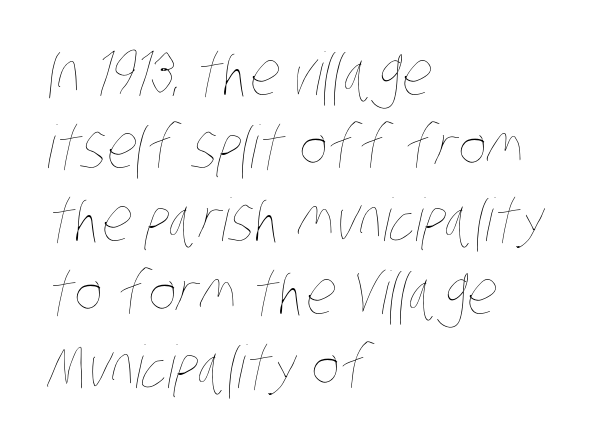
Caption: face not bold, strokes unweighted. Here the designer chose a conventional face with non-uniform glyph widths. Honestly, there is no underline to notice here at all. Where is the straight margin? On the left.
